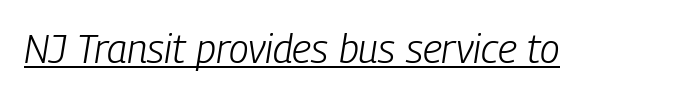
{"italic": "yes", "lean": "right", "slant_degrees": 9, "bold": "no", "weight": "light", "width": "condensed", "stroke_contrast": "low", "x_height": "medium", "monospaced": "no", "underline": "yes", "letter_spacing": "normal", "letter_spacing_em": 0.0, "glyph_px": 40}
